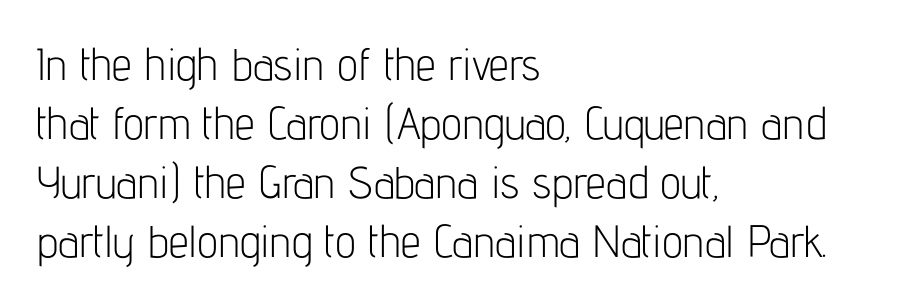
{"serif": "no", "italic": "no", "bold": "no", "weight": "light", "width": "condensed", "stroke_contrast": "low", "x_height": "medium", "monospaced": "no", "underline": "no", "align": "left", "line_spacing": "normal", "line_spacing_ratio": 1.31, "letter_spacing": "normal", "letter_spacing_em": 0.0, "glyph_px": 45}
